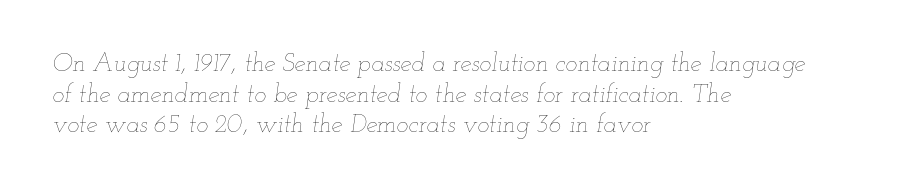
{"italic": "yes", "lean": "right", "slant_degrees": 12, "bold": "no", "underline": "no", "align": "left", "line_spacing_ratio": 1.23, "letter_spacing": "normal", "letter_spacing_em": 0.0, "glyph_px": 25}
